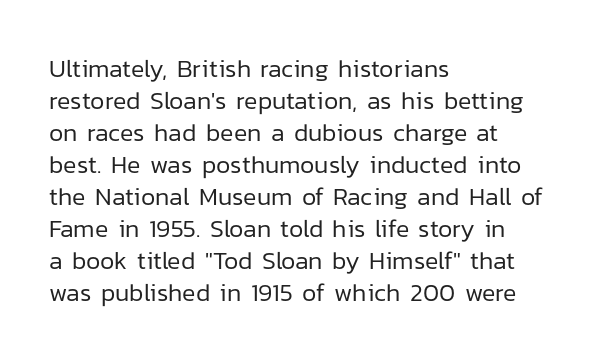
The image shows 25 px text type, upright; set left-aligned, normal line spacing (1.28x), normal letter spacing, not underlined.
